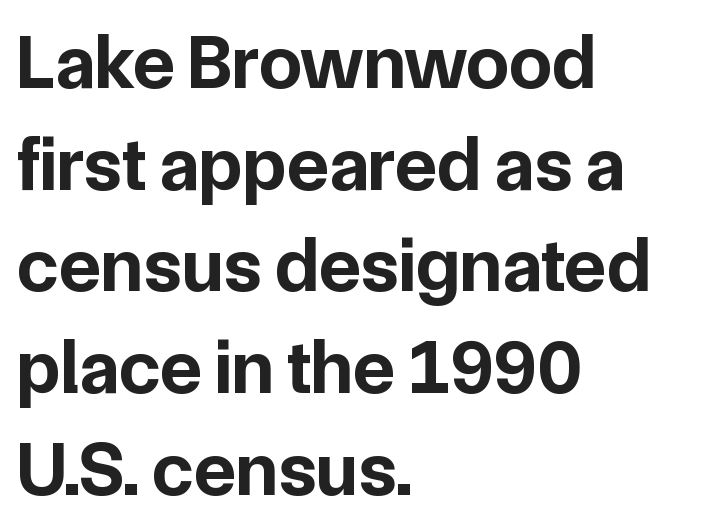
Q: Is the text bold? A: Yes.
Q: Is the text italic (slanted)? A: No, it is upright.
Q: Is the typeface a serif or a sans-serif typeface? A: Sans-serif.
Q: Is the text underlined? A: No.
Q: How is the paragraph aligned? A: Left-aligned.
Q: Is the spacing between letters normal or unusually wide? A: Normal.
Q: Is the spacing between lines tight, normal or loose? A: Normal.
Q: Width (condensed, normal, or wide)? A: Normal.
Q: Stroke contrast? A: Low.
Q: x-height? A: Medium.
Q: Monospaced? A: No.
